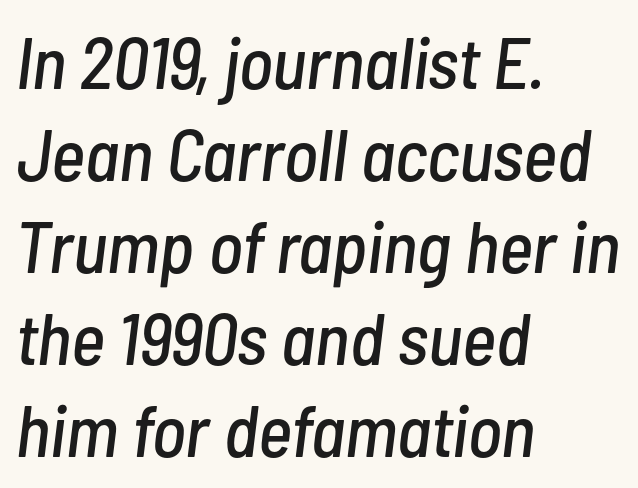
{"italic": "yes", "lean": "right", "slant_degrees": 7, "width": "condensed", "stroke_contrast": "low", "x_height": "medium", "monospaced": "no", "underline": "no", "align": "left", "line_spacing": "normal", "line_spacing_ratio": 1.26, "letter_spacing": "normal", "letter_spacing_em": 0.0, "glyph_px": 73}
